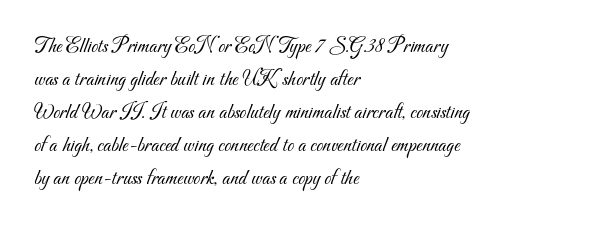
The image shows 22 px text type; set left-aligned, normal line spacing (1.5x), normal letter spacing, not underlined.
